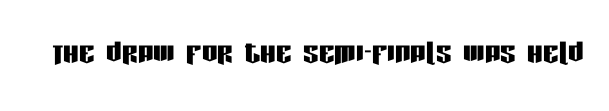
{"serif": "no", "italic": "no", "width": "condensed", "stroke_contrast": "low", "x_height": "large", "monospaced": "no", "underline": "no", "letter_spacing": "normal", "letter_spacing_em": 0.0, "glyph_px": 39}
